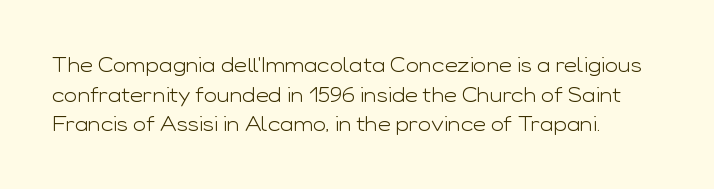
Rendered with straight, roman letterforms. A light-to-regular cut is what we see here. In terms of letterspacing, this is plain default setting. Only glyphs here, with clear space below each row.
